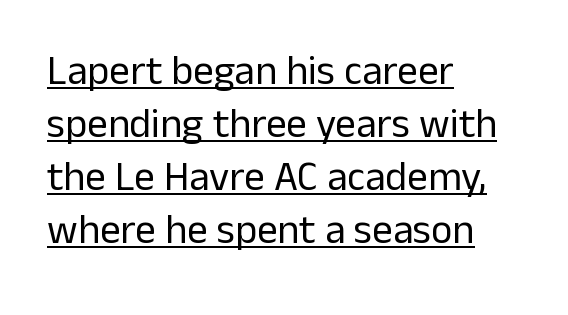
The image shows 41 px regular-weight sans-serif type, upright; set left-aligned, normal line spacing (1.29x), normal letter spacing, underlined; low stroke contrast and a medium x-height.
